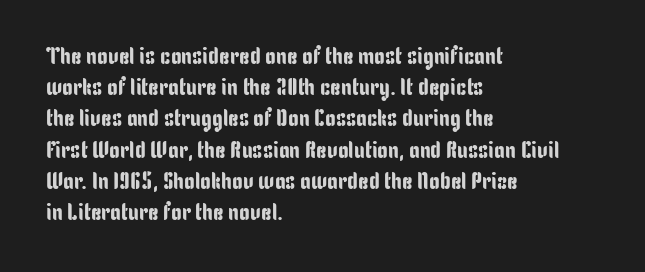
The image shows 24 px text type, upright; set left-aligned, normal line spacing (1.3x), normal letter spacing, not underlined.
